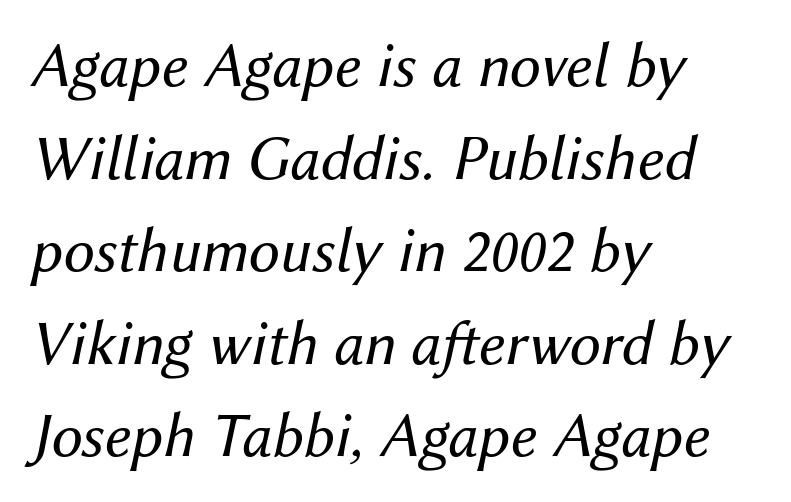
{"italic": "yes", "lean": "right", "slant_degrees": 12, "bold": "no", "weight": "regular", "width": "normal", "stroke_contrast": "medium", "x_height": "medium", "monospaced": "no", "underline": "no", "align": "left", "line_spacing": "normal", "line_spacing_ratio": 1.47, "letter_spacing": "normal", "letter_spacing_em": 0.0, "glyph_px": 63}
